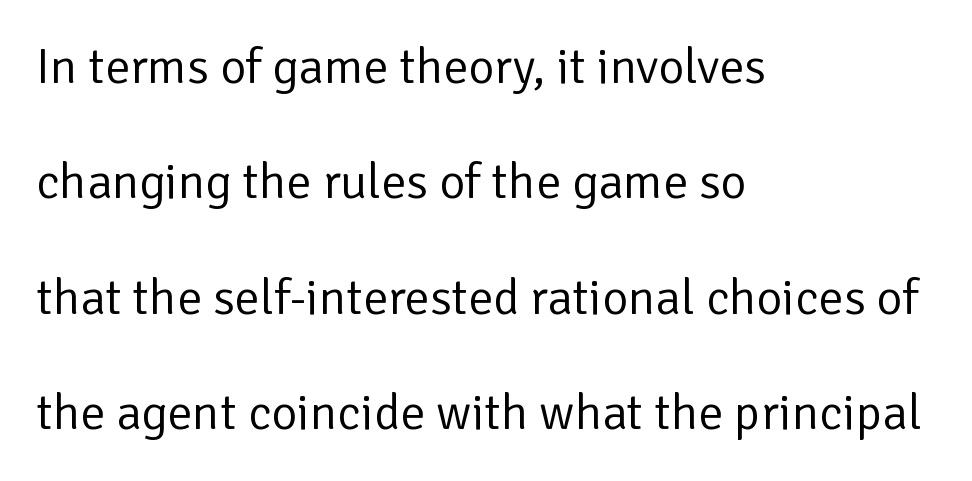
The image shows 50 px regular-weight sans-serif type, upright; set left-aligned, loose line spacing (2.31x), normal letter spacing, not underlined; low stroke contrast and a medium x-height.
